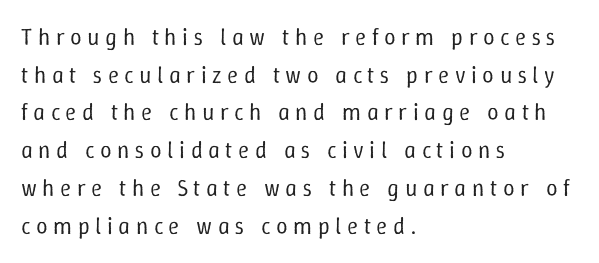
The image shows 23 px text type, upright; set left-aligned, normal line spacing (1.64x), unusually wide letter spacing (+0.24 em), not underlined.
